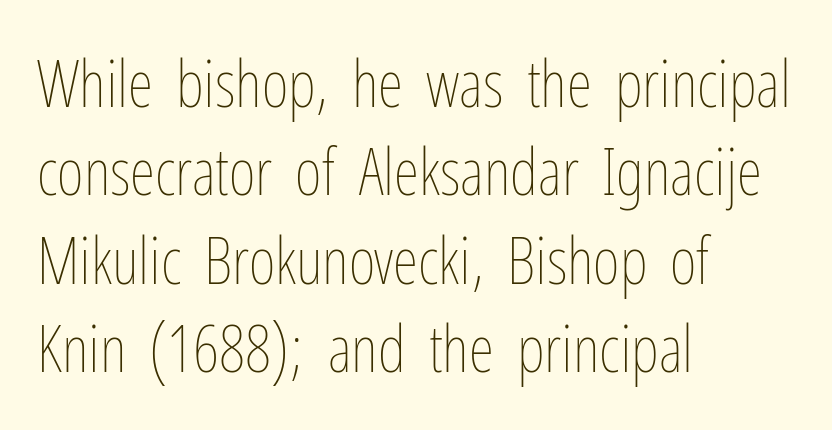
The image shows 65 px thin, condensed type, upright; set left-aligned, normal line spacing (1.36x), normal letter spacing, not underlined; low stroke contrast and a medium x-height.
